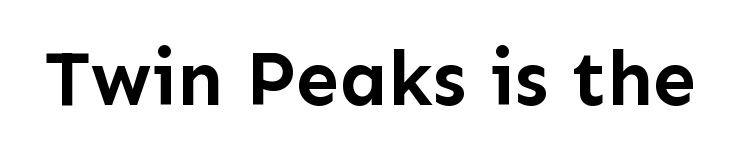
There is no visible air inserted between adjacent glyphs. You can tell from the bare stems that sans-serif type was used. Notice how thick the strokes are: this is what a full bold looks like. The font's upright variant was chosen for this text. These lines are rendered in a variable-pitch font.
